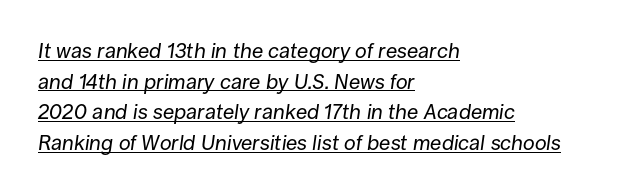
Q: Is the text bold? A: No.
Q: Is the text italic (slanted)? A: Yes, it leans right by about 8 degrees.
Q: Is the text underlined? A: Yes.
Q: How is the paragraph aligned? A: Left-aligned.
Q: Is the spacing between letters normal or unusually wide? A: Normal.
Q: Is the spacing between lines tight, normal or loose? A: Normal.
